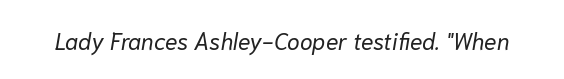
{"italic": "yes", "lean": "right", "slant_degrees": 10, "bold": "no", "underline": "no", "letter_spacing": "normal", "letter_spacing_em": 0.0, "glyph_px": 23}
